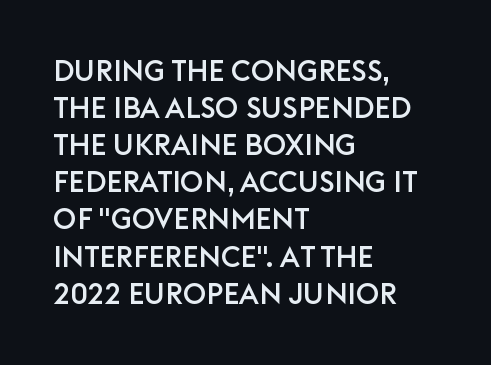
The image shows 29 px sans-serif type, upright; set left-aligned, normal line spacing (1.28x), normal letter spacing, not underlined; low stroke contrast and a large x-height.
